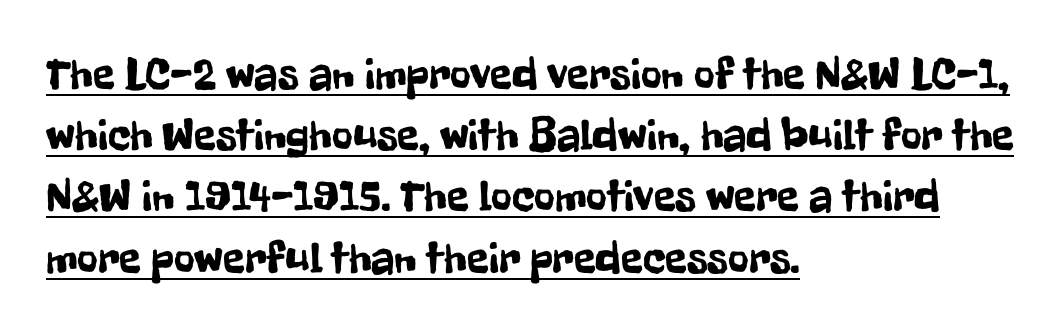
{"serif": "no", "italic": "no", "width": "condensed", "stroke_contrast": "low", "x_height": "medium", "monospaced": "no", "underline": "yes", "align": "left", "line_spacing": "normal", "line_spacing_ratio": 1.36, "letter_spacing": "normal", "letter_spacing_em": 0.0, "glyph_px": 45}
